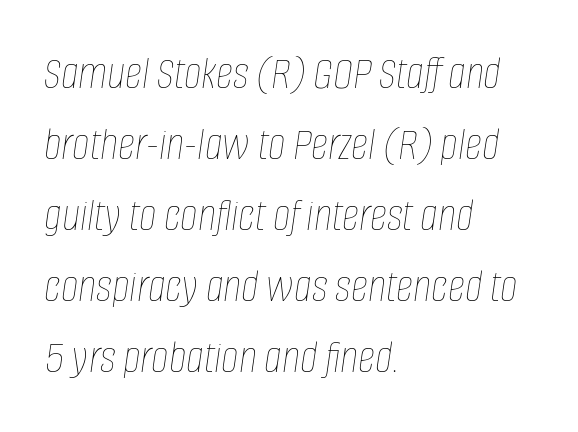
Q: Is the text bold? A: No.
Q: Is the text italic (slanted)? A: Yes, it leans right by about 8 degrees.
Q: Is the text underlined? A: No.
Q: How is the paragraph aligned? A: Left-aligned.
Q: Is the spacing between letters normal or unusually wide? A: Normal.
Q: Is the spacing between lines tight, normal or loose? A: Normal.
Q: Width (condensed, normal, or wide)? A: Condensed.
Q: Stroke contrast? A: Low.
Q: x-height? A: Large.
Q: Monospaced? A: No.
